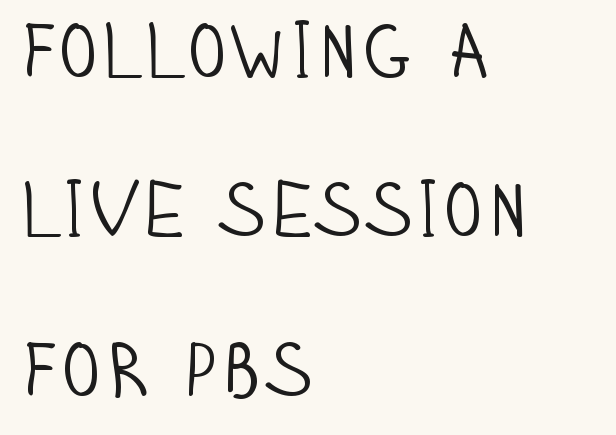
{"serif": "no", "italic": "no", "bold": "no", "weight": "light", "width": "condensed", "stroke_contrast": "low", "x_height": "large", "monospaced": "no", "underline": "no", "align": "left", "line_spacing": "loose", "line_spacing_ratio": 2.07, "letter_spacing": "normal", "letter_spacing_em": 0.0, "glyph_px": 77}
